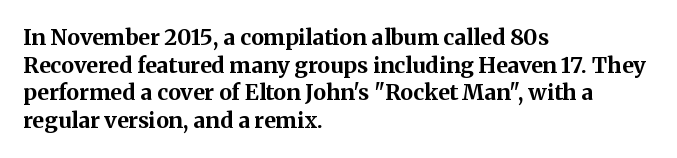
{"italic": "no", "bold": "yes", "underline": "no", "align": "left", "line_spacing": "normal", "line_spacing_ratio": 1.26, "letter_spacing": "normal", "letter_spacing_em": 0.0, "glyph_px": 22}
